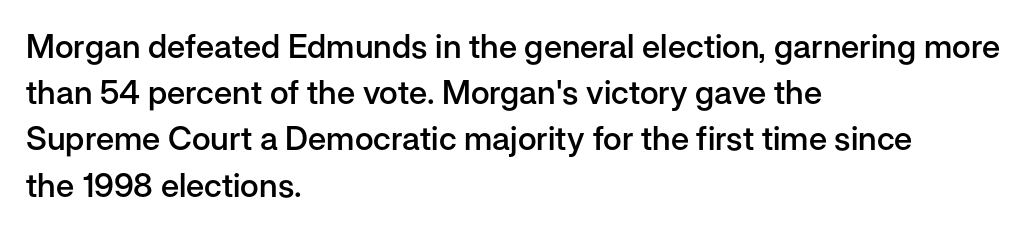
Q: Is the text bold? A: Semi-bold.
Q: Is the text italic (slanted)? A: No, it is upright.
Q: Is the typeface a serif or a sans-serif typeface? A: Sans-serif.
Q: Is the text underlined? A: No.
Q: How is the paragraph aligned? A: Left-aligned.
Q: Is the spacing between letters normal or unusually wide? A: Normal.
Q: Is the spacing between lines tight, normal or loose? A: Normal.
Q: Width (condensed, normal, or wide)? A: Normal.
Q: Stroke contrast? A: Low.
Q: x-height? A: Medium.
Q: Monospaced? A: No.
